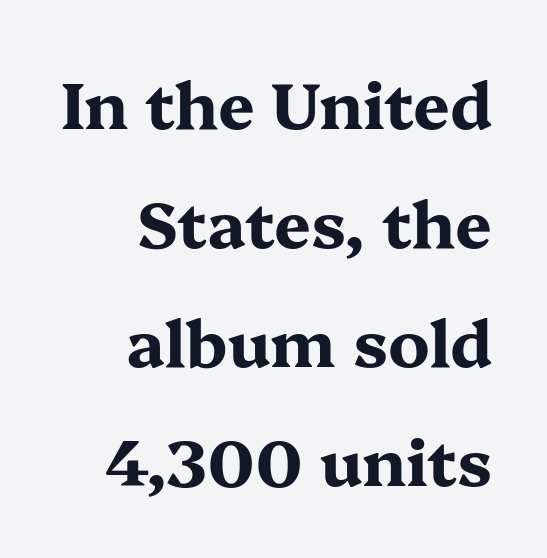
{"serif": "yes", "italic": "no", "bold": "yes", "weight": "bold", "width": "wide", "stroke_contrast": "medium", "x_height": "medium", "monospaced": "no", "underline": "no", "align": "right", "line_spacing_ratio": 1.83, "letter_spacing": "normal", "letter_spacing_em": 0.0, "glyph_px": 65}
